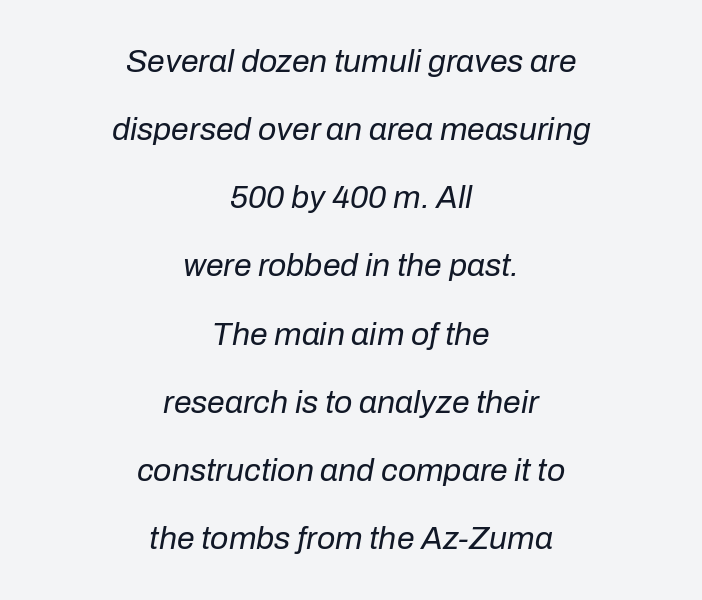
The image shows 32 px regular-weight type, italic (leaning right); set centered, loose line spacing (2.13x), normal letter spacing, not underlined; low stroke contrast and a medium x-height.
